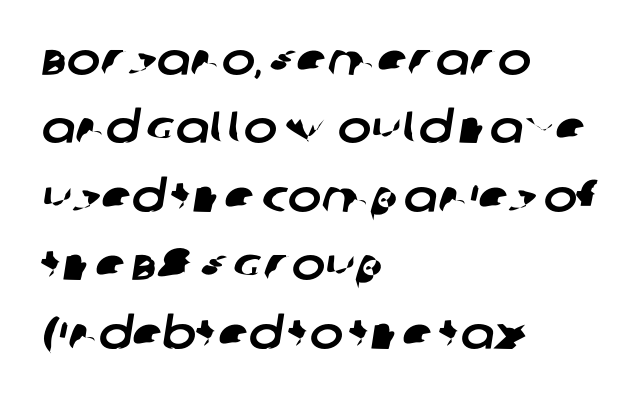
{"serif": "no", "width": "normal", "stroke_contrast": "low", "x_height": "large", "monospaced": "no", "underline": "no", "align": "left", "line_spacing": "normal", "line_spacing_ratio": 1.52, "letter_spacing": "normal", "letter_spacing_em": 0.0, "glyph_px": 45}
